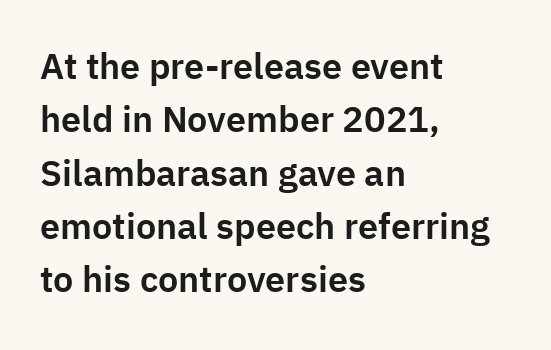
The image shows 36 px sans-serif type, upright; set left-aligned, normal line spacing (1.48x), normal letter spacing, not underlined; low stroke contrast and a medium x-height.
